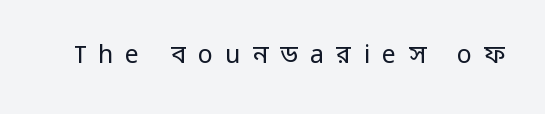
The image shows 25 px text type, upright; set unusually wide letter spacing (+0.49 em), not underlined.
